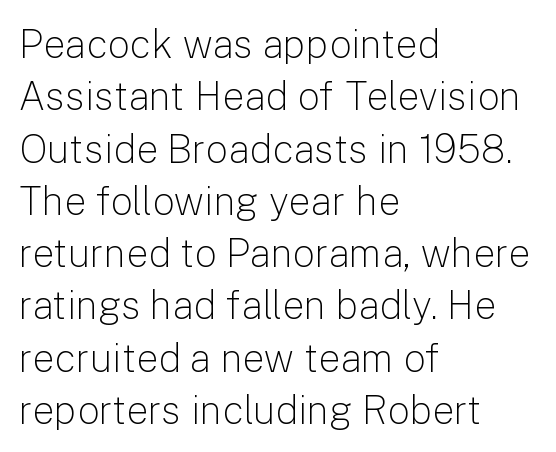
Does extra space separate the letters? No, they use regular spacing. A typesetter would mark this as roman, not italic. The line-height multiplier appears to be the usual default. This rendering features lettering with no underline.
